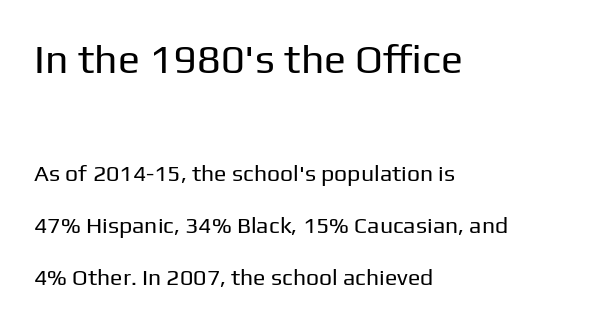
Q: Is the text bold? A: No.
Q: Is the text italic (slanted)? A: No, it is upright.
Q: Is the typeface a serif or a sans-serif typeface? A: Sans-serif.
Q: Is the text underlined? A: No.
Q: How is the paragraph aligned? A: Left-aligned.
Q: Is the spacing between letters normal or unusually wide? A: Normal.
Q: Is the spacing between lines tight, normal or loose? A: Loose.
Q: Which block of text is set in a larger size, the first (top) or the second (bottom)? A: The first (top) one.
Q: Width (condensed, normal, or wide)? A: Normal.
Q: Stroke contrast? A: Low.
Q: x-height? A: Medium.
Q: Monospaced? A: No.
